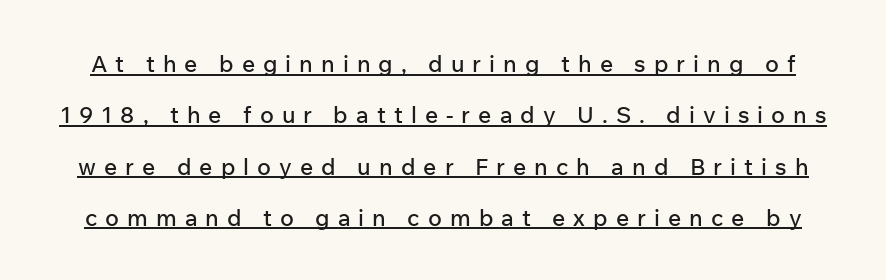
{"italic": "no", "underline": "yes", "line_spacing": "loose", "line_spacing_ratio": 2.23, "letter_spacing": "wide", "letter_spacing_em": 0.35, "glyph_px": 23}
